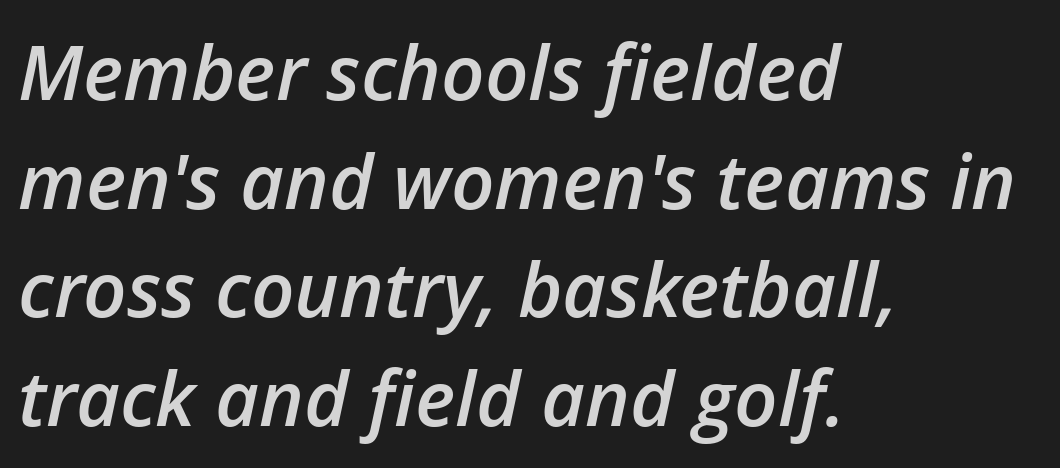
The image shows 76 px semibold type, italic (leaning right); set left-aligned, normal line spacing (1.43x), normal letter spacing, not underlined; low stroke contrast and a medium x-height.
